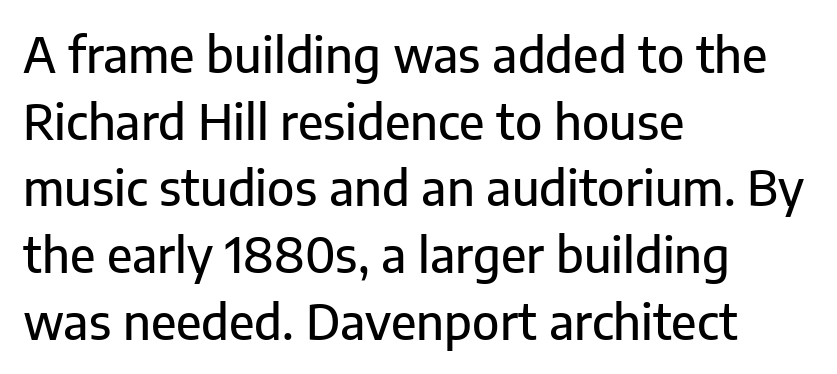
The image shows 48 px sans-serif type, upright; set left-aligned, normal line spacing (1.39x), normal letter spacing, not underlined; low stroke contrast and a medium x-height.
